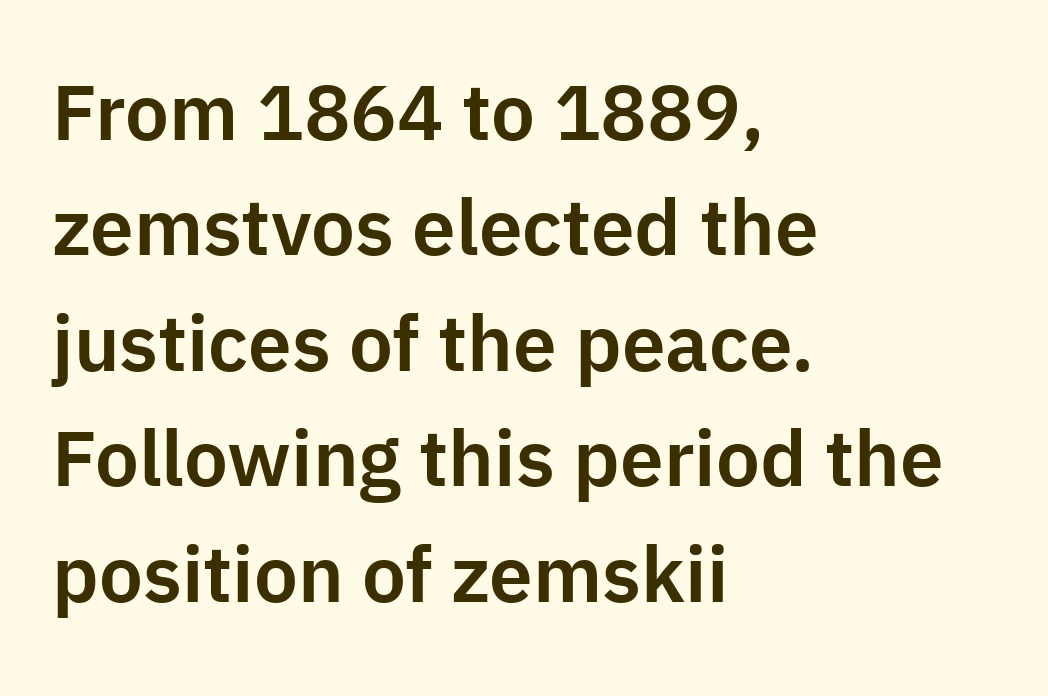
Q: Is the text italic (slanted)? A: No, it is upright.
Q: Is the typeface a serif or a sans-serif typeface? A: Sans-serif.
Q: Is the text underlined? A: No.
Q: How is the paragraph aligned? A: Left-aligned.
Q: Is the spacing between letters normal or unusually wide? A: Normal.
Q: Is the spacing between lines tight, normal or loose? A: Normal.
Q: Width (condensed, normal, or wide)? A: Normal.
Q: Stroke contrast? A: Low.
Q: x-height? A: Medium.
Q: Monospaced? A: No.
